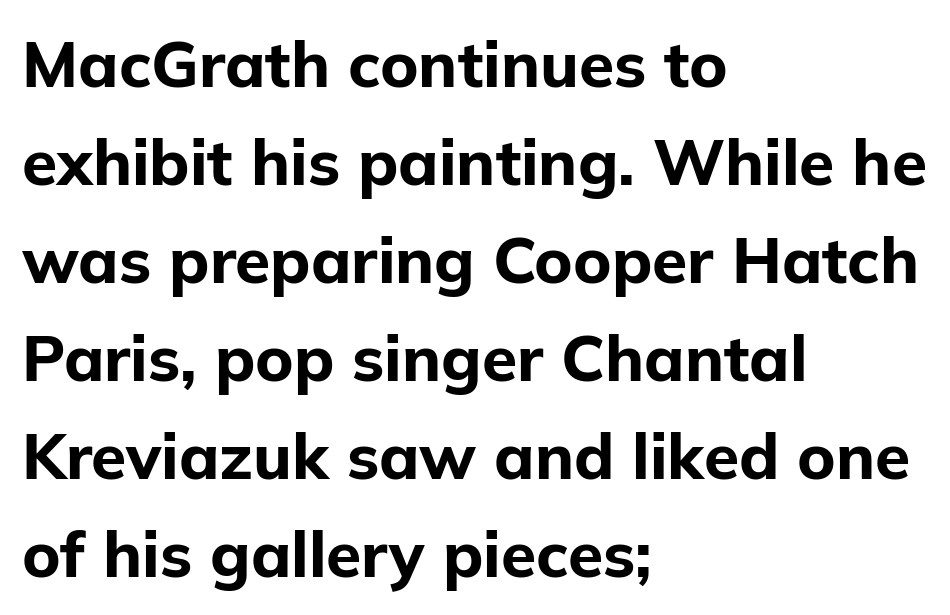
The image shows 64 px bold sans-serif type, upright; set left-aligned, normal line spacing (1.53x), normal letter spacing, not underlined; low stroke contrast and a medium x-height.
